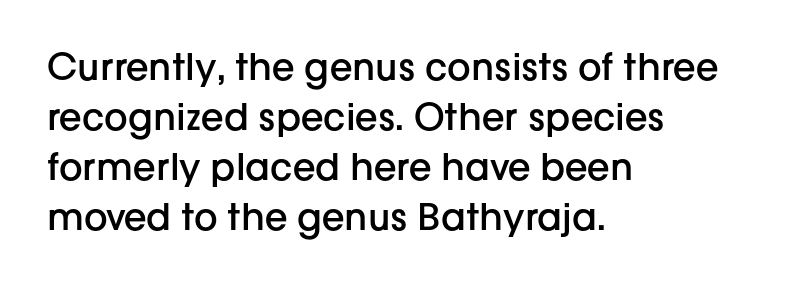
Horizontal alignment here is leftward, the default for most running prose. These lines are rendered in a variable-pitch font. Unlike a traditional serif, this face leaves its strokes unadorned. Underline: absent. Is there any slant? The stems are plumb. Baseline-to-baseline distance is the conventional proportion of letter height.
